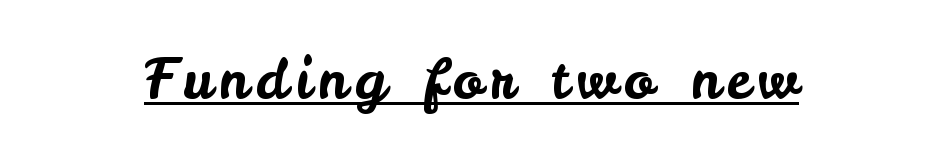
Varying glyph widths throughout — classic text-font behaviour. This rendering features underlined lettering. This rendering employs a face without finishing strokes, i.e., a sans-serif.
